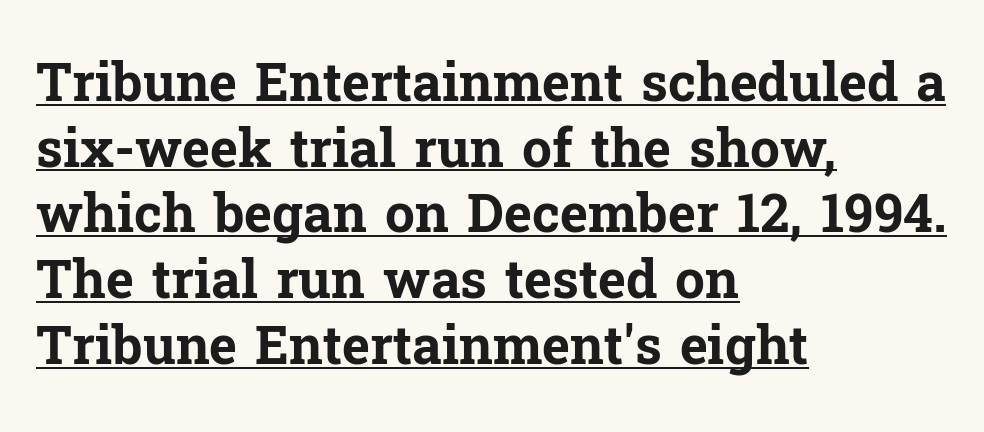
The image shows 53 px bold serif type, upright; set left-aligned, line spacing 1.24x, normal letter spacing, underlined; low stroke contrast and a medium x-height.
